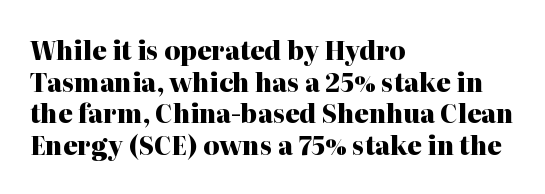
{"italic": "no", "bold": "yes", "underline": "no", "align": "left", "line_spacing": "normal", "line_spacing_ratio": 1.27, "letter_spacing": "normal", "letter_spacing_em": 0.0, "glyph_px": 25}
